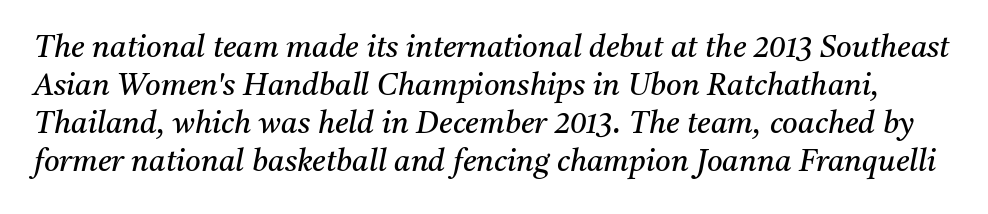
The passage shown is typed in a proportional face where columns would drift. Stroke thickness stays within the range of a standard reading face or lighter. Leading matches the norm, producing a regular column. Compared with ordinary roman type, these characters are visibly tilted. Words float on clear page, feet unadorned. Look at the tracking — it's just the regular setting, nothing added.
